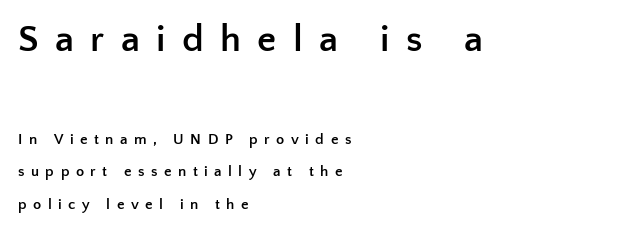
{"serif": "no", "italic": "no", "bold": "yes", "weight": "semibold", "width": "normal", "stroke_contrast": "low", "x_height": "medium", "monospaced": "no", "underline": "no", "align": "left", "line_spacing": "loose", "line_spacing_ratio": 2.17, "letter_spacing": "wide", "letter_spacing_em": 0.43, "larger_block": "first", "size_ratio": 2.53, "glyph_px": 38}
